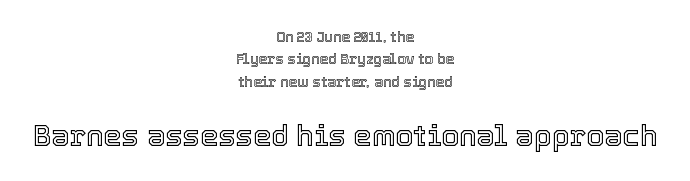
Type without underlining. Horizontal bands of white between lines are of average thickness. Type size steps up from the first block to the second. The typesetter chose a symmetrical, centered arrangement here. Varying glyph widths throughout — classic text-font behaviour. Short note: letters normally spaced.
